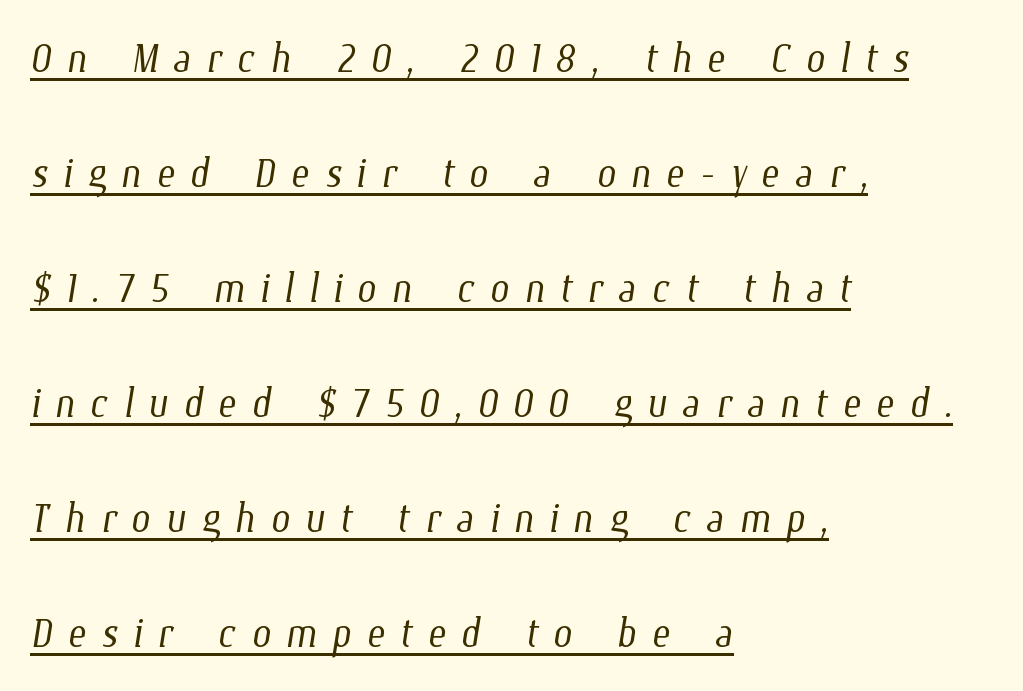
{"bold": "no", "weight": "light", "width": "condensed", "stroke_contrast": "low", "x_height": "medium", "monospaced": "no", "underline": "yes", "align": "left", "line_spacing": "loose", "line_spacing_ratio": 2.09, "letter_spacing": "wide", "letter_spacing_em": 0.27, "glyph_px": 55}
